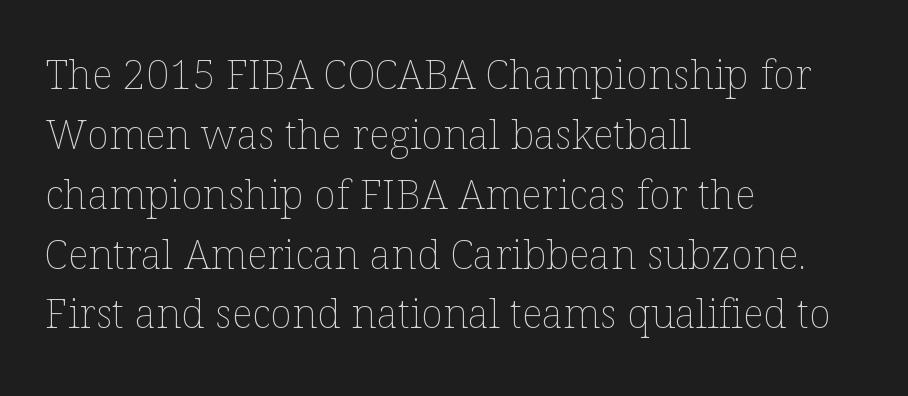
Q: Is the text bold? A: No.
Q: Is the text italic (slanted)? A: No, it is upright.
Q: Is the text underlined? A: No.
Q: How is the paragraph aligned? A: Left-aligned.
Q: Is the spacing between letters normal or unusually wide? A: Normal.
Q: Is the spacing between lines tight, normal or loose? A: Normal.
Q: Width (condensed, normal, or wide)? A: Normal.
Q: Stroke contrast? A: Low.
Q: x-height? A: Medium.
Q: Monospaced? A: No.
